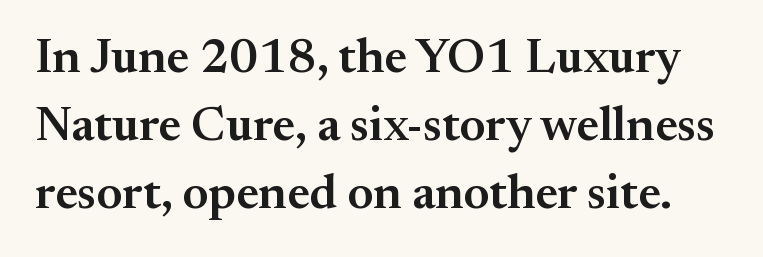
The image shows 49 px semibold serif type, upright; set normal line spacing (1.39x), normal letter spacing, not underlined; medium stroke contrast and a small x-height.
